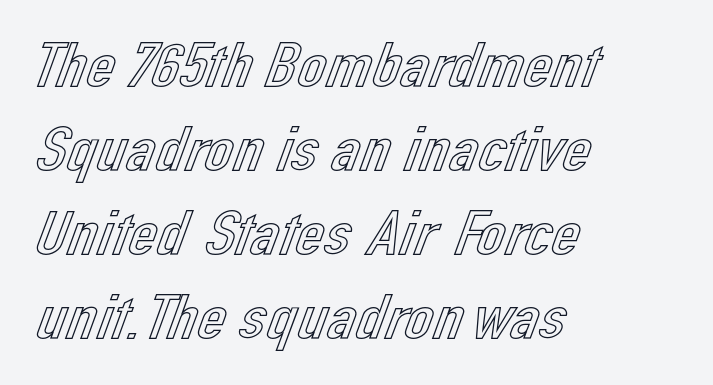
Q: Is the text italic (slanted)? A: Yes.
Q: Is the text underlined? A: No.
Q: How is the paragraph aligned? A: Left-aligned.
Q: Is the spacing between letters normal or unusually wide? A: Normal.
Q: Is the spacing between lines tight, normal or loose? A: Normal.
Q: Width (condensed, normal, or wide)? A: Normal.
Q: x-height? A: Medium.
Q: Monospaced? A: No.
